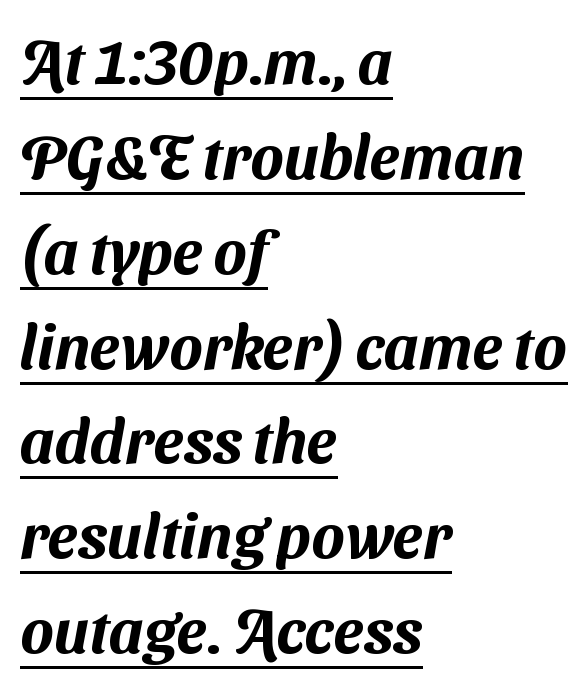
{"serif": "no", "width": "normal", "stroke_contrast": "medium", "x_height": "medium", "monospaced": "no", "underline": "yes", "align": "left", "line_spacing": "normal", "line_spacing_ratio": 1.53, "letter_spacing": "normal", "letter_spacing_em": 0.0, "glyph_px": 62}
